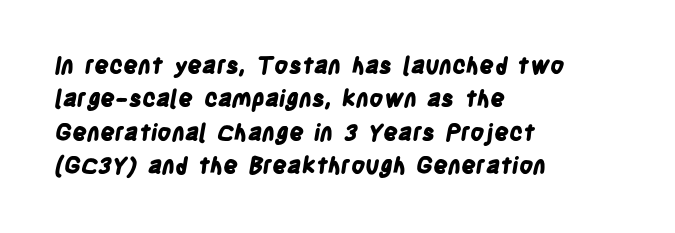
{"bold": "yes", "underline": "no", "align": "left", "line_spacing": "normal", "line_spacing_ratio": 1.45, "letter_spacing": "normal", "letter_spacing_em": 0.0, "glyph_px": 23}
